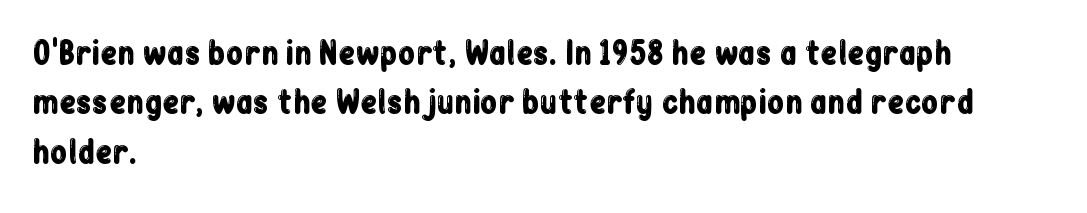
{"serif": "no", "italic": "no", "width": "condensed", "stroke_contrast": "low", "x_height": "medium", "monospaced": "no", "underline": "no", "align": "left", "line_spacing": "normal", "line_spacing_ratio": 1.59, "letter_spacing": "normal", "letter_spacing_em": 0.0, "glyph_px": 31}
